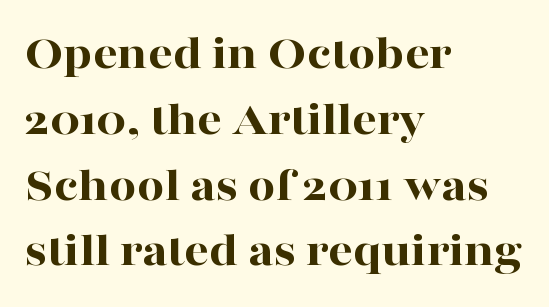
Q: Is the text bold? A: Yes.
Q: Is the text italic (slanted)? A: No, it is upright.
Q: Is the typeface a serif or a sans-serif typeface? A: Serif.
Q: Is the text underlined? A: No.
Q: How is the paragraph aligned? A: Left-aligned.
Q: Is the spacing between letters normal or unusually wide? A: Normal.
Q: Is the spacing between lines tight, normal or loose? A: Normal.
Q: Width (condensed, normal, or wide)? A: Wide.
Q: Stroke contrast? A: High.
Q: x-height? A: Medium.
Q: Monospaced? A: No.
